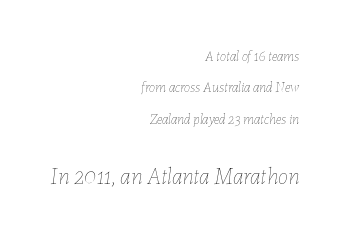
{"italic": "yes", "lean": "right", "slant_degrees": 7, "bold": "no", "underline": "no", "align": "right", "line_spacing": "loose", "line_spacing_ratio": 2.25, "letter_spacing": "normal", "letter_spacing_em": 0.0, "larger_block": "second", "size_ratio": 1.64, "glyph_px": 23}
